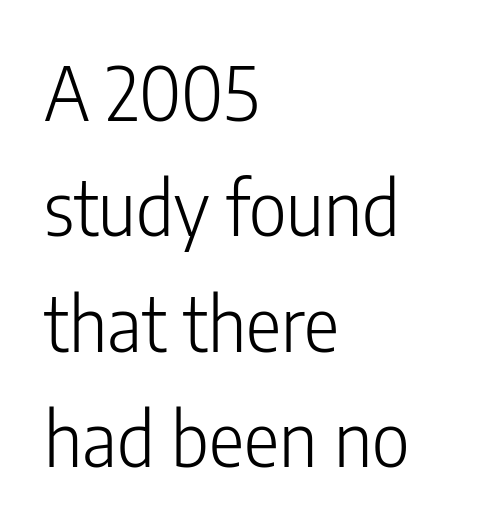
Q: Is the text bold? A: No.
Q: Is the text italic (slanted)? A: No, it is upright.
Q: Is the typeface a serif or a sans-serif typeface? A: Sans-serif.
Q: Is the text underlined? A: No.
Q: How is the paragraph aligned? A: Left-aligned.
Q: Is the spacing between letters normal or unusually wide? A: Normal.
Q: Is the spacing between lines tight, normal or loose? A: Normal.
Q: Width (condensed, normal, or wide)? A: Condensed.
Q: Stroke contrast? A: Low.
Q: x-height? A: Medium.
Q: Monospaced? A: No.
